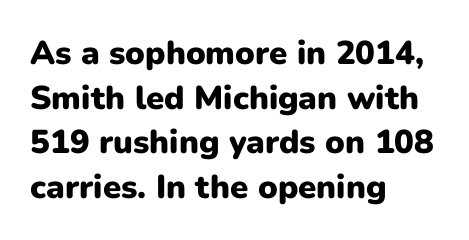
Layout note: lines flush left. Regarding leading, the lines here are spaced in the standard way. A typesetter would call this proportional, since set widths differ per character. The font family rendered here belongs to the sans-serif group.
